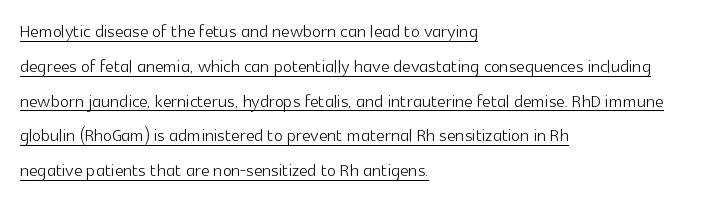
Q: Is the text bold? A: No.
Q: Is the text italic (slanted)? A: No, it is upright.
Q: Is the text underlined? A: Yes.
Q: How is the paragraph aligned? A: Left-aligned.
Q: Is the spacing between letters normal or unusually wide? A: Normal.
Q: Is the spacing between lines tight, normal or loose? A: Normal.
